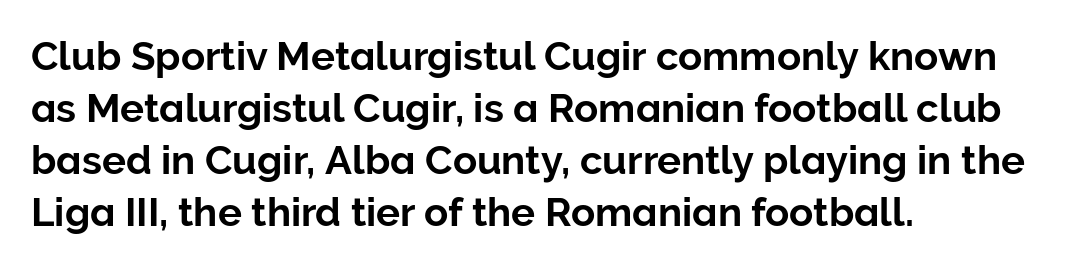
The image shows 40 px sans-serif type, upright; set left-aligned, normal line spacing (1.3x), normal letter spacing, not underlined; low stroke contrast and a medium x-height.
